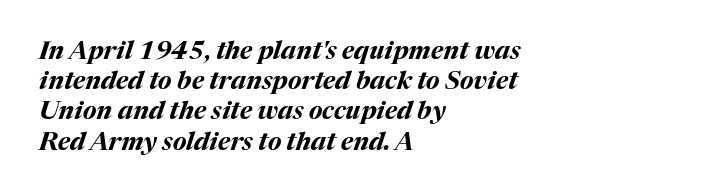
Q: Is the text bold? A: Yes.
Q: Is the text italic (slanted)? A: Yes, it leans right by about 17 degrees.
Q: Is the text underlined? A: No.
Q: How is the paragraph aligned? A: Left-aligned.
Q: Is the spacing between letters normal or unusually wide? A: Normal.
